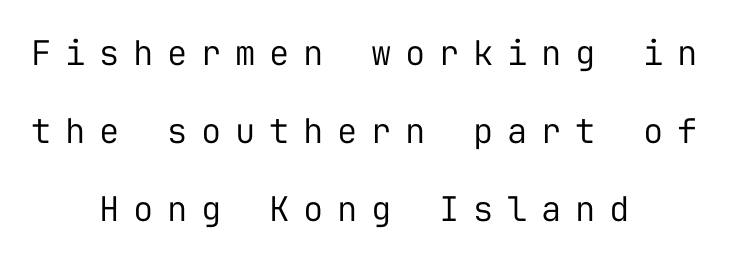
The image shows 34 px regular-weight sans-serif type, upright, monospaced; set centered, loose line spacing (2.29x), unusually wide letter spacing (+0.4 em), not underlined; low stroke contrast and a medium x-height.
